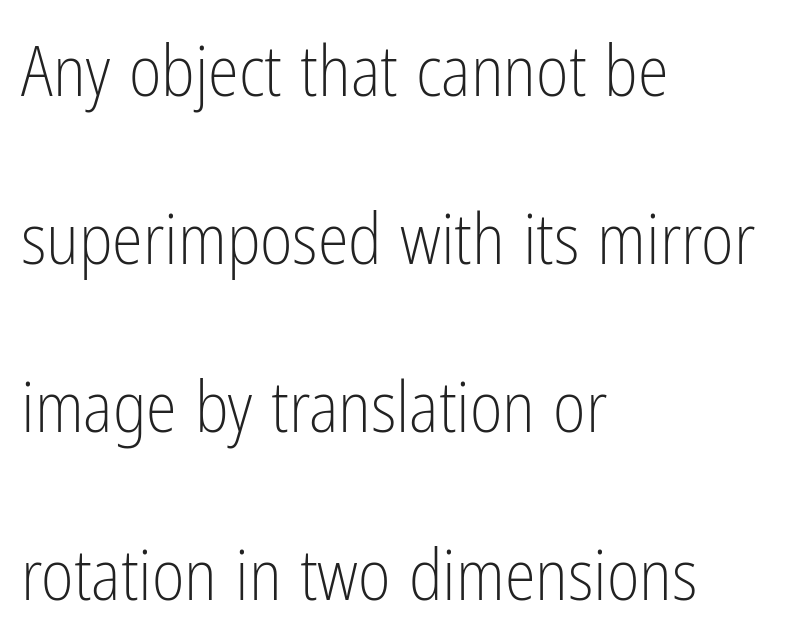
Look at the bottom of the vertical strokes: they stop flat, with no serifs. The line-height multiplier appears high, well above default. The face used here is rendered with its standard letterfit. Is the stroke heavy? The answer is a plain regular-or-lighter. These lines are rendered in a variable-pitch font. Visually the block forms a straight wall on the left and a jagged coastline on the right.
